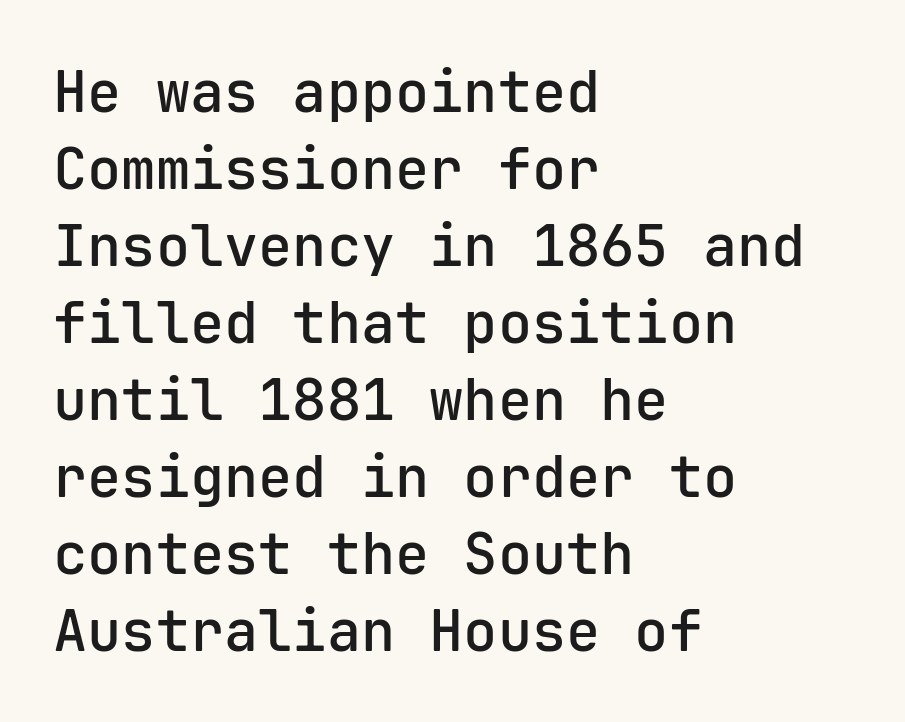
{"serif": "no", "italic": "no", "bold": "semi", "weight": "semibold", "width": "normal", "stroke_contrast": "low", "x_height": "medium", "monospaced": "yes", "underline": "no", "align": "left", "line_spacing": "normal", "line_spacing_ratio": 1.35, "letter_spacing": "normal", "letter_spacing_em": 0.0, "glyph_px": 57}
